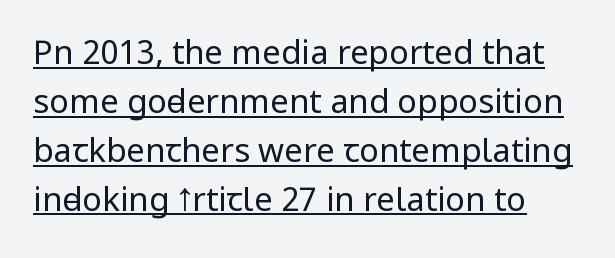
The image shows 33 px regular-weight, condensed sans-serif type, upright; set left-aligned, normal line spacing (1.48x), normal letter spacing, underlined; low stroke contrast and a large x-height.
